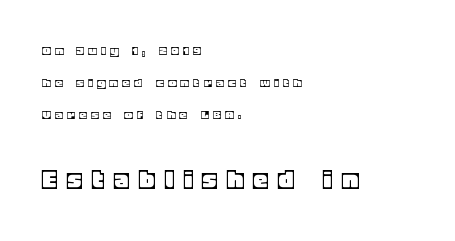
{"italic": "no", "width": "normal", "x_height": "large", "monospaced": "no", "underline": "no", "align": "left", "line_spacing": "loose", "line_spacing_ratio": 2.29, "letter_spacing": "wide", "letter_spacing_em": 0.37, "larger_block": "second", "size_ratio": 2.07, "glyph_px": 29}
